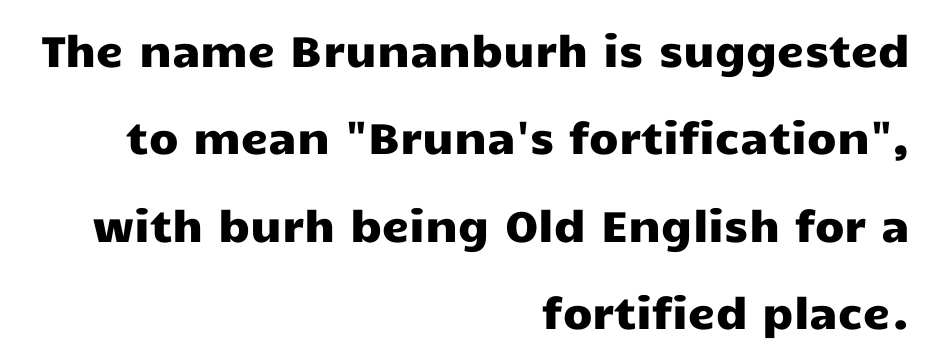
Students, observe: this is what heavily led, spacious text looks like. Is the block centered? No — it sits flush against the right margin. Between one letter and the next there's only the usual sliver of space. Each letter's strokes conclude bluntly, with no projecting serifs. The glyphs are unaccompanied by any horizontal stroke below them.
